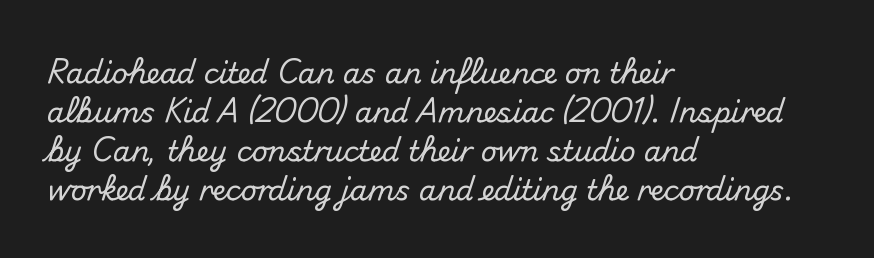
The passage shown is typeset with a sans-serif family. The rendering anchors every line to the left-hand side. Look at the tracking — it's just the regular setting, nothing added. Normally led — the rows are evenly, conventionally spaced. The foot of each line stays bare and open.
